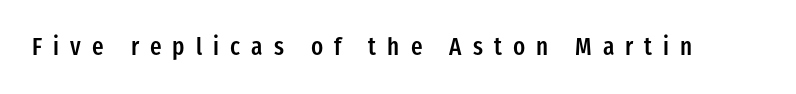
Caption: expanded tracking, letters set apart. Clear beneath every line of the passage. Strokes here are thickened, but only to semibold level. This sample uses an upright cut, with every glyph sitting square on the baseline.
